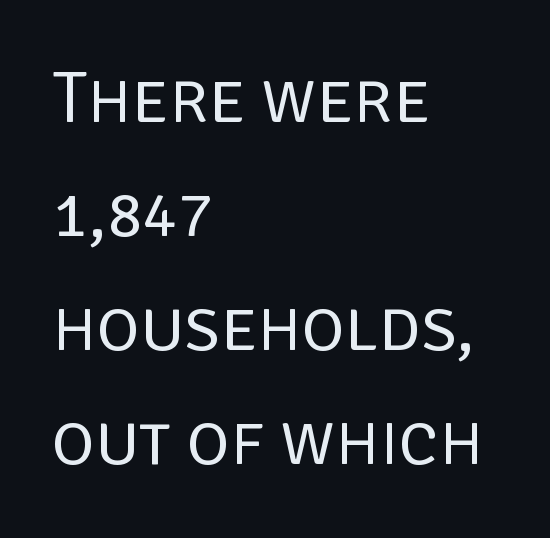
{"serif": "no", "italic": "no", "bold": "no", "weight": "regular", "width": "normal", "stroke_contrast": "low", "x_height": "large", "monospaced": "no", "underline": "no", "align": "left", "line_spacing": "normal", "line_spacing_ratio": 1.54, "letter_spacing": "normal", "letter_spacing_em": 0.0, "glyph_px": 74}
